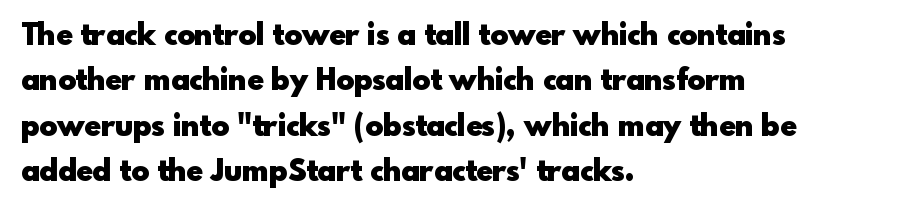
Beneath every word, the page is bare. Is the type bold? Yes — the strokes are clearly thick and heavy. Honestly, the row spacing looks completely unremarkable. Letter spacing: default. Rendered with straight, roman letterforms.
